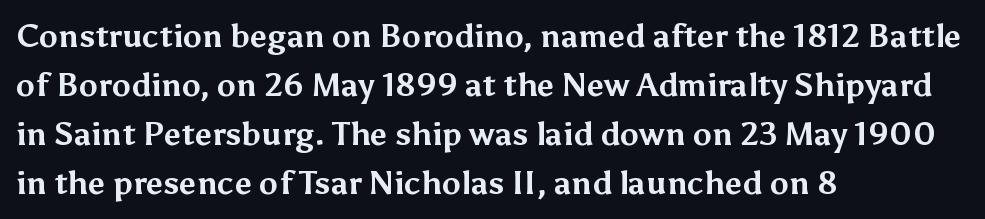
The image shows 32 px bold sans-serif type, upright; set left-aligned, normal line spacing (1.53x), normal letter spacing, not underlined; medium stroke contrast and a medium x-height.
